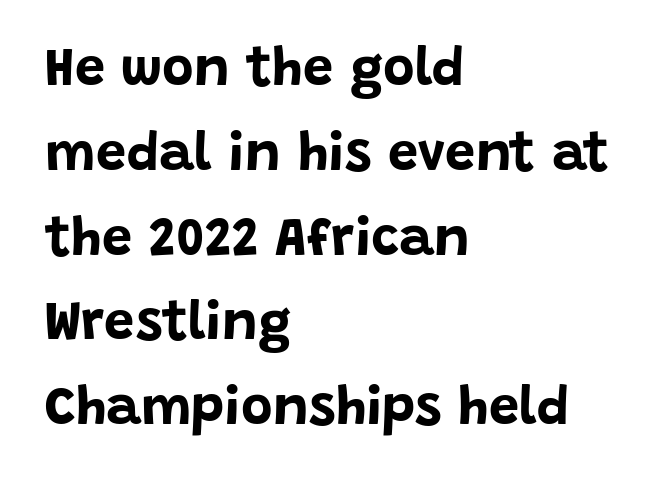
The image shows 54 px bold sans-serif type, upright; set left-aligned, normal line spacing (1.57x), normal letter spacing, not underlined; low stroke contrast and a large x-height.
